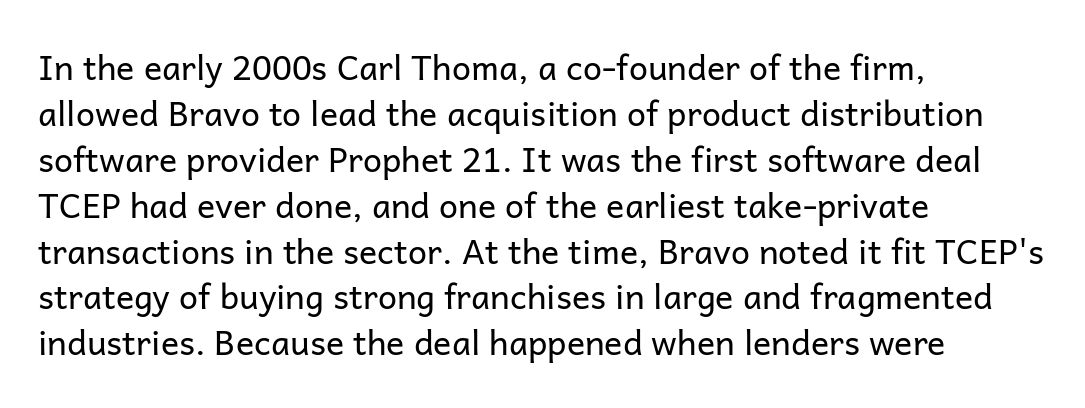
Q: Is the text bold? A: No.
Q: Is the text italic (slanted)? A: No, it is upright.
Q: Is the typeface a serif or a sans-serif typeface? A: Sans-serif.
Q: Is the text underlined? A: No.
Q: How is the paragraph aligned? A: Left-aligned.
Q: Is the spacing between letters normal or unusually wide? A: Normal.
Q: Is the spacing between lines tight, normal or loose? A: Normal.
Q: Width (condensed, normal, or wide)? A: Normal.
Q: Stroke contrast? A: Low.
Q: x-height? A: Medium.
Q: Monospaced? A: No.
